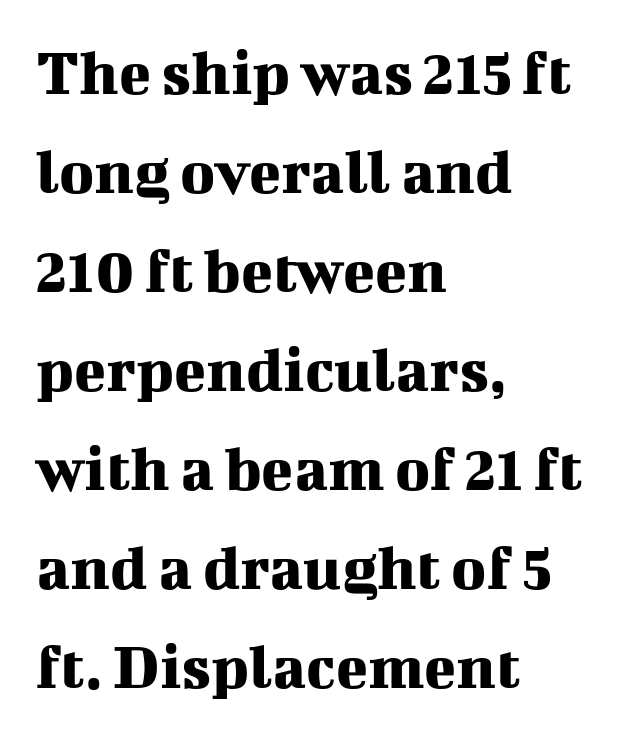
The image shows 66 px serif type, upright; set left-aligned, normal line spacing (1.5x), normal letter spacing, not underlined; medium stroke contrast and a medium x-height.
